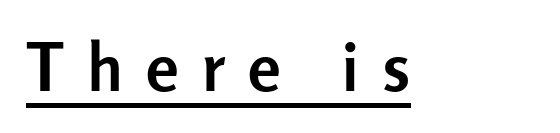
The passage shown is typeset with a sans-serif family. Notice how thick the strokes are: this is what a full bold looks like. Each line of the rendering has a horizontal stroke beneath the glyphs. Every character sits straight up, as roman type does. Compared with typical body copy, the letter spacing here is much looser. Do the characters align in a grid? No, the font is proportional.
